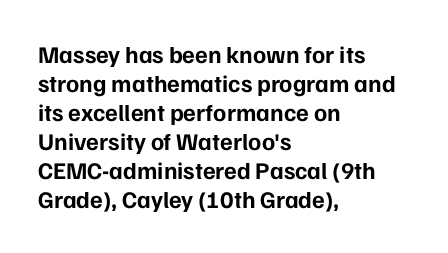
Bold? Absolutely — the strokes are thick and heavy. These lines are set flush left with a ragged right edge. Each row of text sits above clean, open space. There is no visible air inserted between adjacent glyphs. The type sits square on the baseline with zero lean.
